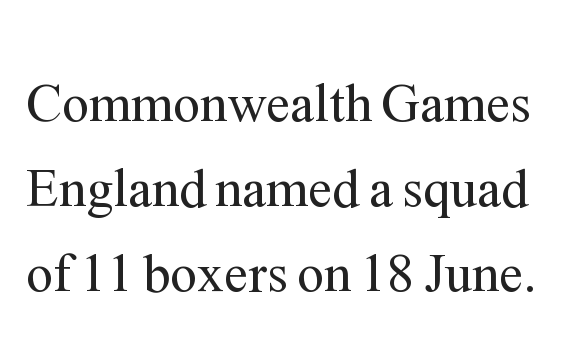
{"serif": "yes", "italic": "no", "bold": "no", "weight": "regular", "width": "normal", "stroke_contrast": "medium", "x_height": "medium", "monospaced": "no", "underline": "no", "line_spacing": "normal", "line_spacing_ratio": 1.57, "letter_spacing": "normal", "letter_spacing_em": 0.0, "glyph_px": 54}
